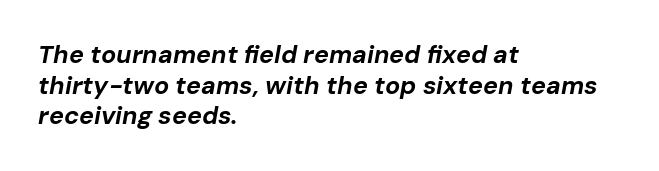
Observe the ordinary spacing: letters are neighbours, not strangers. Quick note: underline off. Notice how the stems are inclined rather than vertical — that's the hallmark of italics. Notice how the passage keeps a crisp vertical edge on the left only. Weight: bold.
